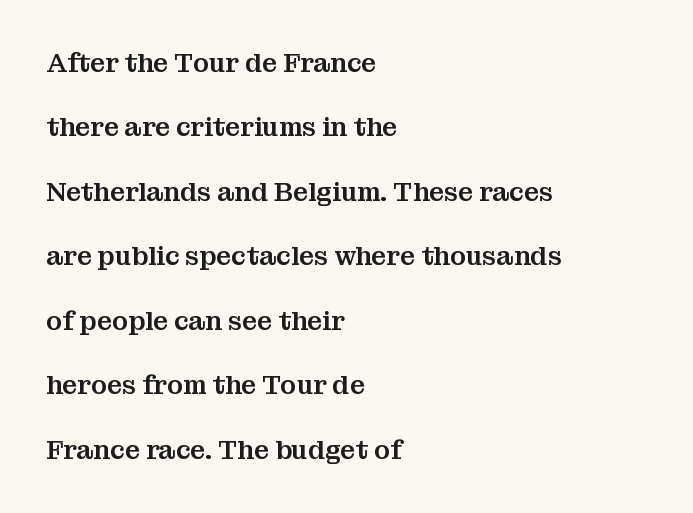
{"italic": "no", "underline": "no", "align": "left", "line_spacing": "loose", "line_spacing_ratio": 2.48, "letter_spacing": "normal", "letter_spacing_em": 0.0, "glyph_px": 26}
